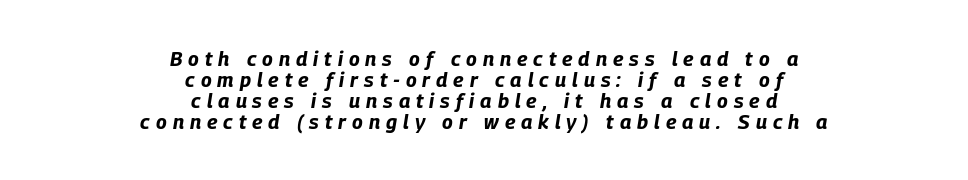
The lines in this sample share a center point and differ in where they start and stop. The letters are slanted; this is an italic face. Stroke thickness is high; the sample reads as a true bold. Substantial extra tracking has been applied to these lines. Descenders are the only things crossing below the line.
